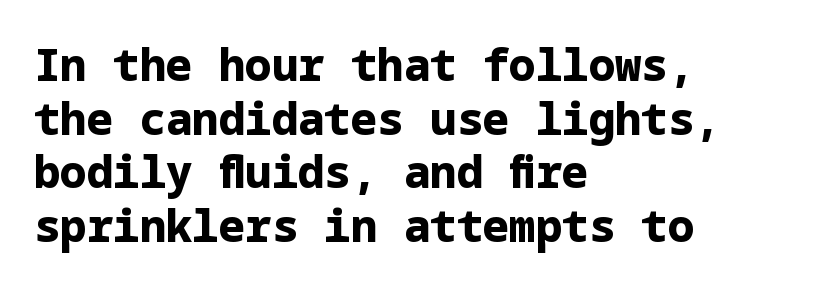
Q: Is the text bold? A: Yes.
Q: Is the text italic (slanted)? A: No, it is upright.
Q: Is the typeface a serif or a sans-serif typeface? A: Sans-serif.
Q: Is the text underlined? A: No.
Q: How is the paragraph aligned? A: Left-aligned.
Q: Is the spacing between letters normal or unusually wide? A: Normal.
Q: Width (condensed, normal, or wide)? A: Normal.
Q: Stroke contrast? A: Low.
Q: x-height? A: Medium.
